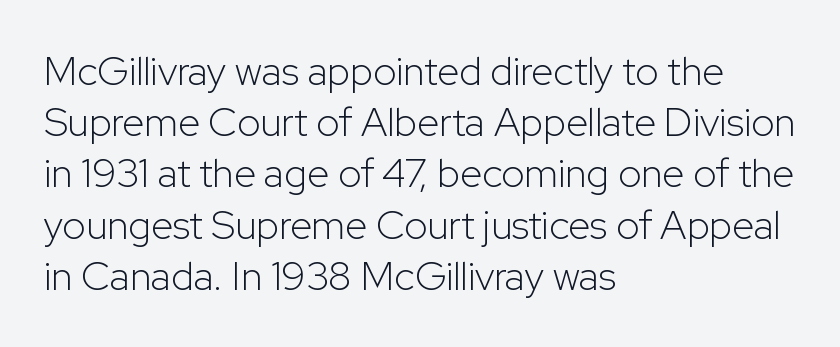
No word sits above an underline. This sample has the flowing, uneven cadence of proportional lettering. The ragged edge is on the right, which tells us the setting is flush left. The axis of the letterforms is exactly vertical. Default kerning and tracking; the words read as compact shapes. Weight: not bold — regular or lighter.
